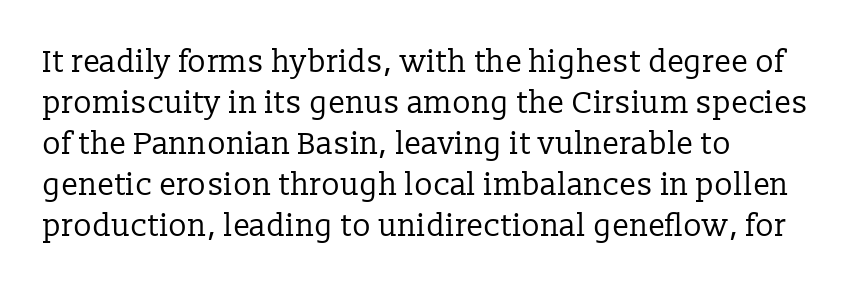
{"serif": "yes", "italic": "no", "bold": "no", "weight": "regular", "width": "normal", "stroke_contrast": "low", "x_height": "medium", "monospaced": "no", "underline": "no", "align": "left", "line_spacing": "normal", "line_spacing_ratio": 1.32, "letter_spacing": "normal", "letter_spacing_em": 0.0, "glyph_px": 31}
